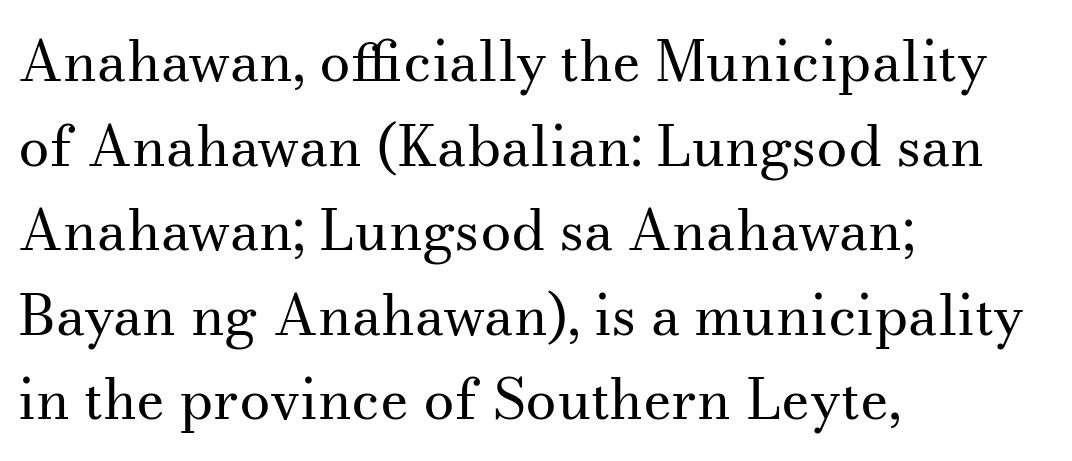
Q: Is the text bold? A: No.
Q: Is the text italic (slanted)? A: No, it is upright.
Q: Is the typeface a serif or a sans-serif typeface? A: Serif.
Q: Is the text underlined? A: No.
Q: How is the paragraph aligned? A: Left-aligned.
Q: Is the spacing between letters normal or unusually wide? A: Normal.
Q: Is the spacing between lines tight, normal or loose? A: Normal.
Q: Width (condensed, normal, or wide)? A: Normal.
Q: Stroke contrast? A: Medium.
Q: x-height? A: Small.
Q: Monospaced? A: No.
